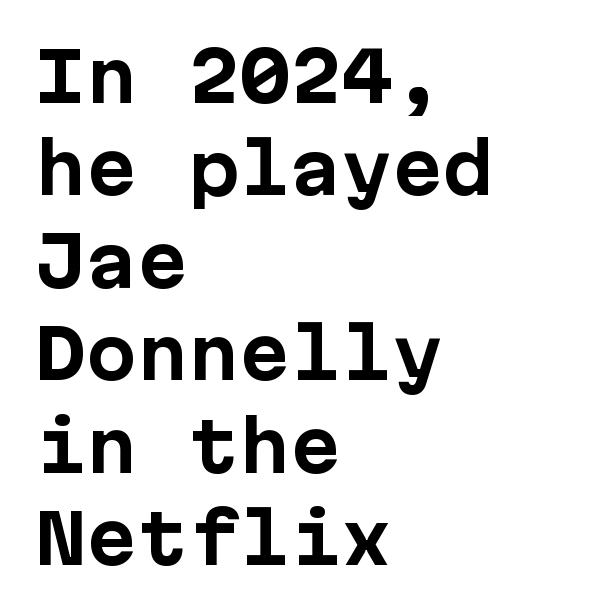
{"serif": "no", "italic": "no", "bold": "yes", "weight": "bold", "width": "normal", "stroke_contrast": "low", "x_height": "medium", "monospaced": "yes", "underline": "no", "align": "left", "line_spacing": "normal", "line_spacing_ratio": 1.36, "letter_spacing": "normal", "letter_spacing_em": 0.0, "glyph_px": 68}
